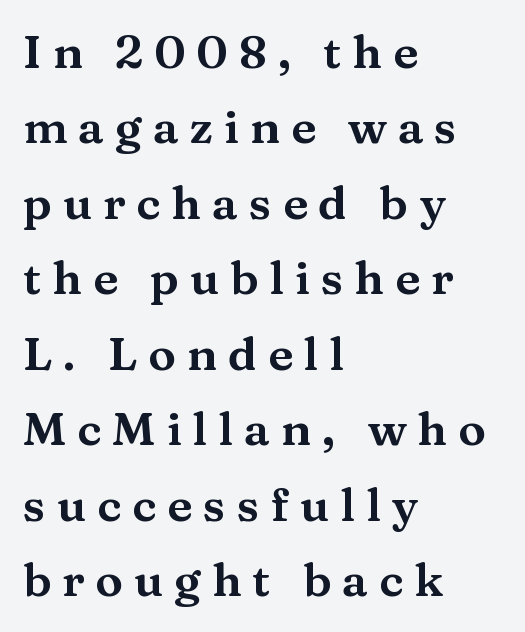
The image shows 46 px wide serif type, upright; set left-aligned, normal line spacing (1.64x), unusually wide letter spacing (+0.24 em), not underlined; medium stroke contrast and a medium x-height.
